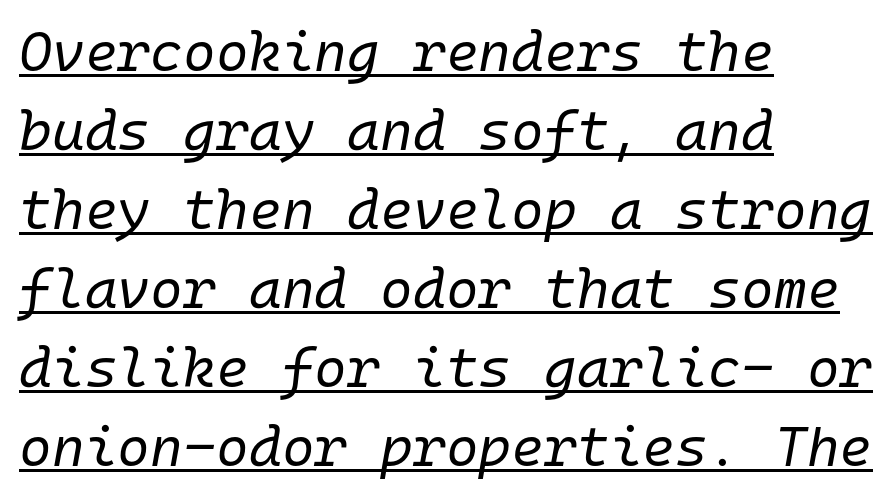
The image shows 56 px regular-weight type, italic (leaning right), monospaced; set left-aligned, normal line spacing (1.41x), normal letter spacing, underlined; low stroke contrast and a medium x-height.
